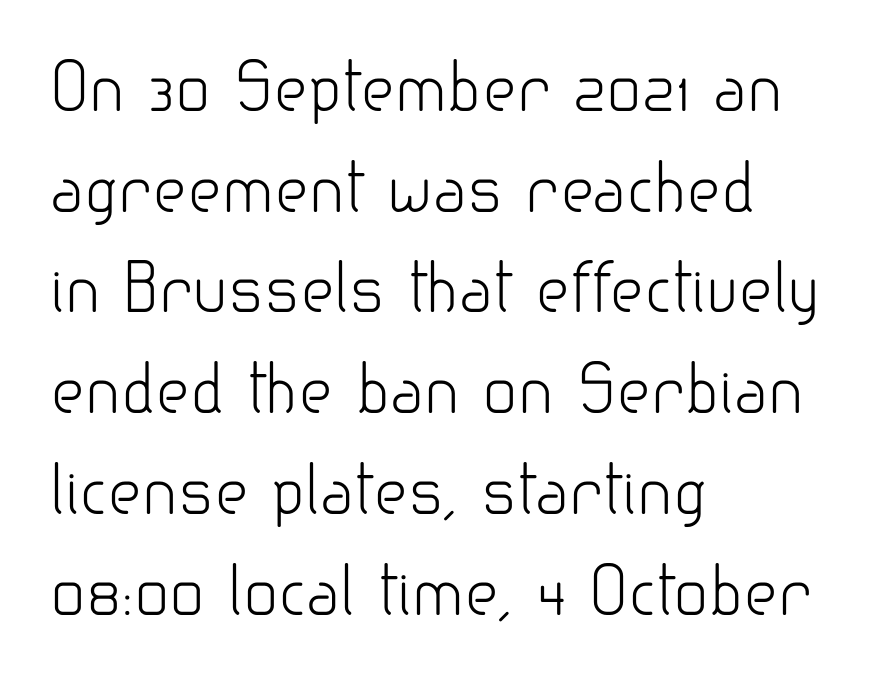
Summary of weight: not heavy and not bold. This rendering features lettering with no underline. Visually the block forms a straight wall on the left and a jagged coastline on the right. A typesetter would call this proportional, since set widths differ per character. The lettering stays uniformly vertical, giving the passage a roman look.
